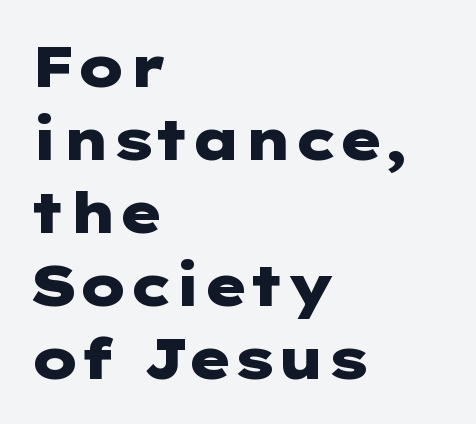
The rendering anchors every line to the left-hand side. Type without underlining. A typesetter would label this face a sans. This is heavy type, rendered in bold. The horizontal fit of the characters is conventional and even.
